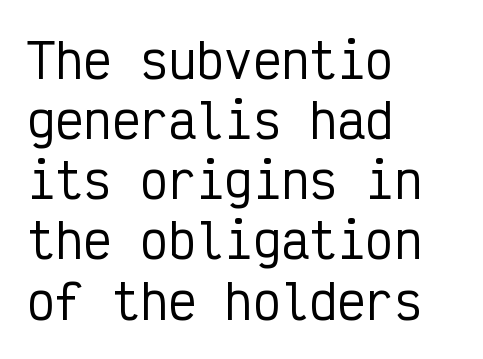
{"serif": "no", "italic": "no", "width": "condensed", "stroke_contrast": "low", "x_height": "medium", "monospaced": "yes", "underline": "no", "align": "left", "line_spacing": "normal", "line_spacing_ratio": 1.28, "letter_spacing": "normal", "letter_spacing_em": 0.0, "glyph_px": 47}
